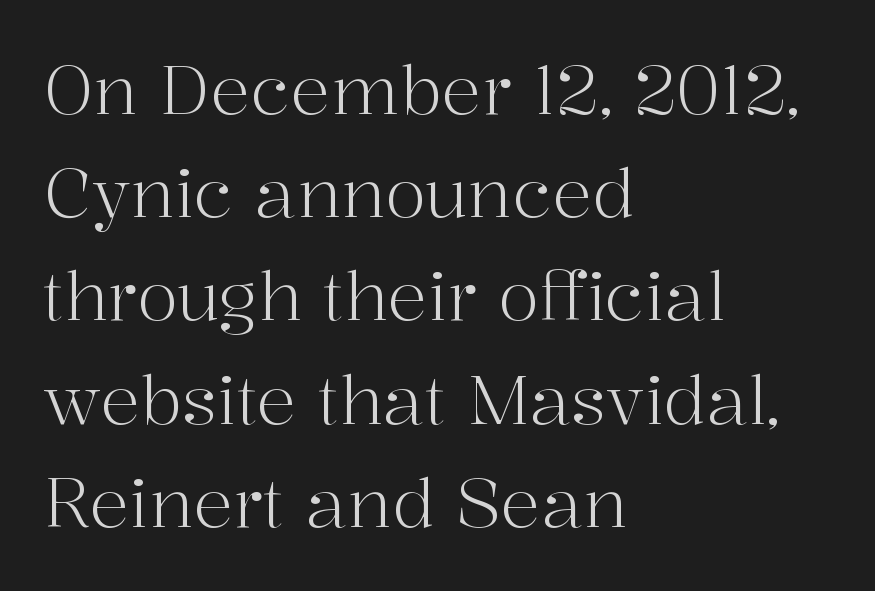
{"serif": "yes", "italic": "no", "bold": "no", "weight": "light", "width": "normal", "stroke_contrast": "high", "x_height": "medium", "monospaced": "no", "underline": "no", "align": "left", "line_spacing": "normal", "line_spacing_ratio": 1.54, "letter_spacing": "normal", "letter_spacing_em": 0.0, "glyph_px": 67}
